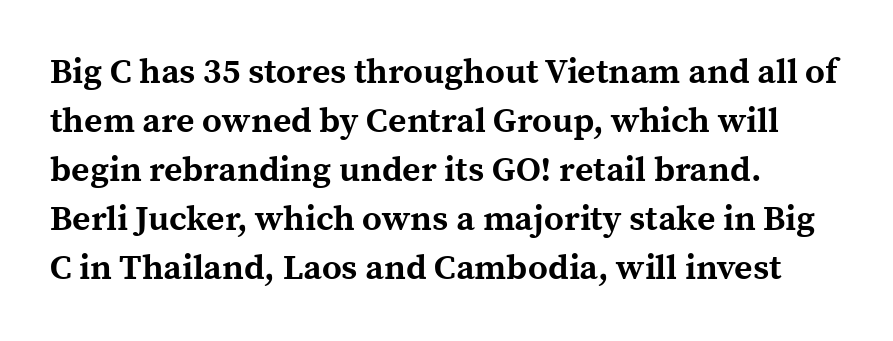
{"serif": "yes", "italic": "no", "bold": "yes", "weight": "bold", "width": "normal", "x_height": "medium", "monospaced": "no", "underline": "no", "align": "left", "line_spacing": "normal", "line_spacing_ratio": 1.4, "letter_spacing": "normal", "letter_spacing_em": 0.0, "glyph_px": 35}
